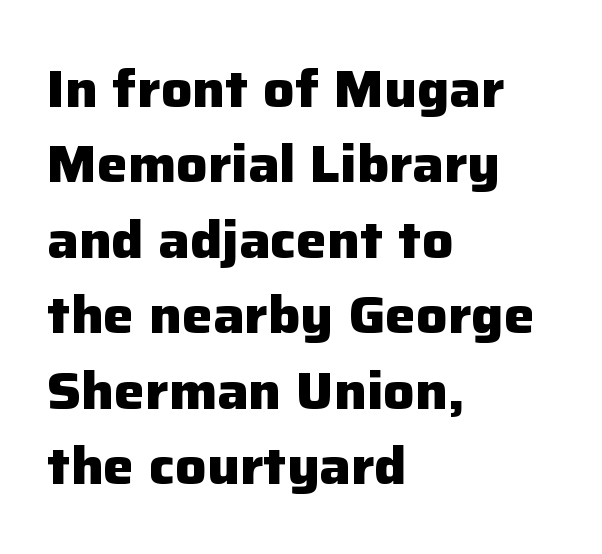
Spacing verdict: proportional, widths tailored to each character. These lines stack with their left ends in a neat column. Whoever set this chose a conventional vertical rhythm. Decoration check: the copy has no underline. The letters sit at their default tracking, neither squeezed nor spread. Stroke terminals: plain, sans-serif.
